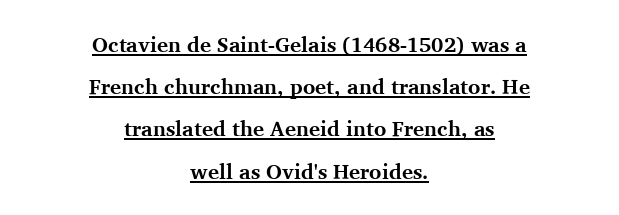
In CSS terms this would be text-align: center. Nope, not italic — everything's standing straight. In terms of leading, this rendering errs on the spacious side. Stroke thickness is high; the sample reads as a true bold. Inter-character spacing is left at the font's built-in metrics. The face used here appears with an underline applied.
